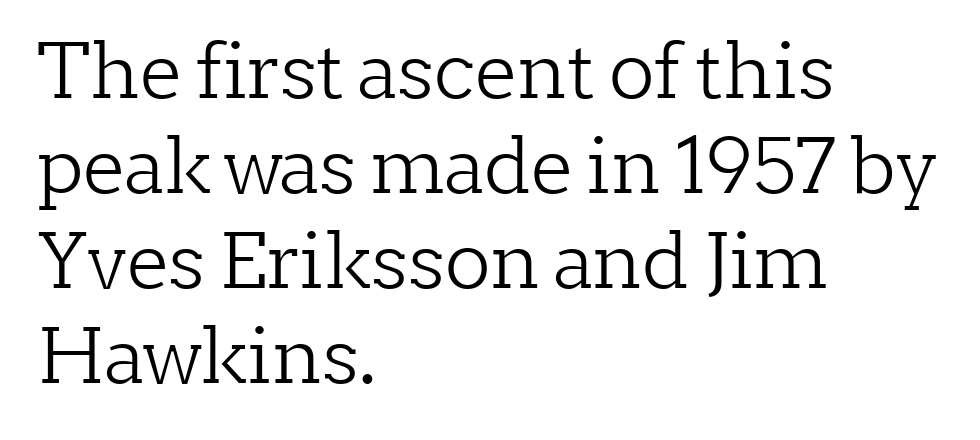
{"serif": "yes", "italic": "no", "bold": "no", "weight": "light", "width": "normal", "stroke_contrast": "low", "x_height": "medium", "monospaced": "no", "underline": "no", "align": "left", "line_spacing": "normal", "line_spacing_ratio": 1.25, "letter_spacing": "normal", "letter_spacing_em": 0.0, "glyph_px": 76}
